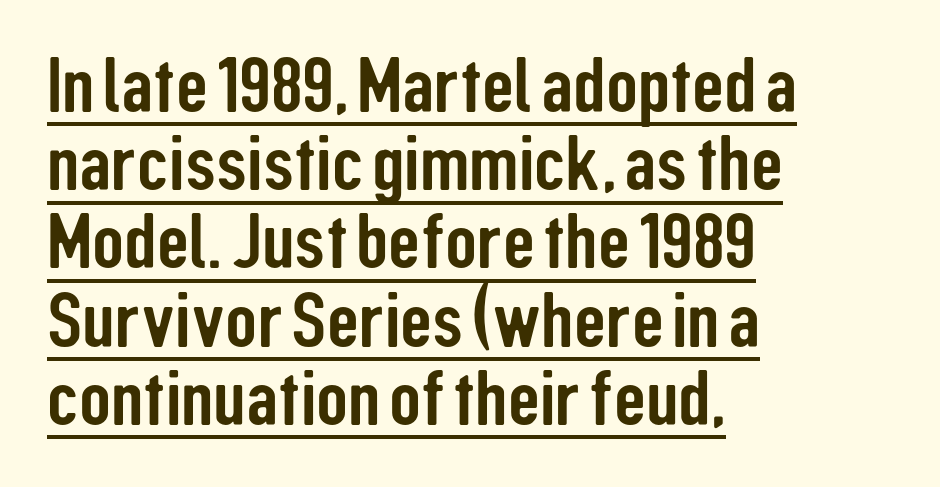
A typesetter would call this leading minimal, almost set solid. Visually the block forms a straight wall on the left and a jagged coastline on the right. Is this a sans? Yes — the strokes have no serifs. If you drew a line through each stem, it would be perfectly vertical.
